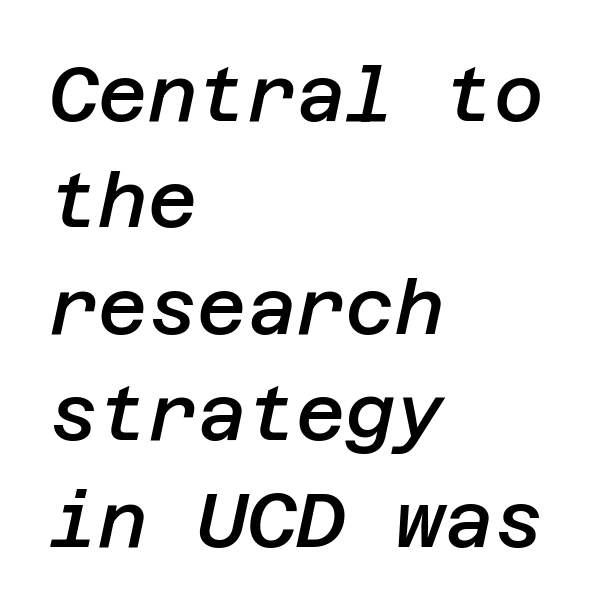
What's the leading like? Ordinary, nothing unusual. Is the letter spacing exaggerated? No — it looks like the ordinary default. Every character sits at an angle, as italics do. The gap between lines stays unmarked. Left-aligned paragraph, ragged on the right.
